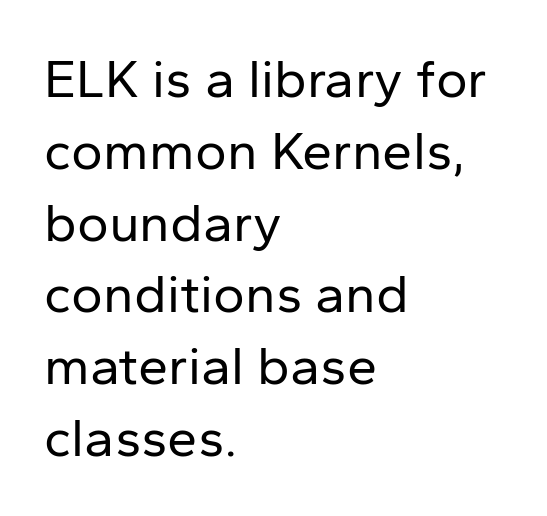
Does the lettering tilt? It doesn't — this is upright. The setting favours the left margin, as ordinary paragraphs usually do. Notice how descenders clear the ascenders below comfortably — that's standard leading. Only glyphs here, with clear space below each row.
